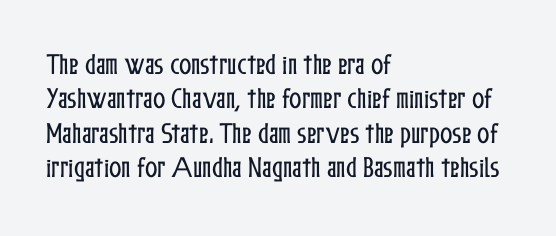
If you drew a ruler down the left edge, every line would touch it. Any mark beneath the type? The region is blank. Vertical spacing — default. It's the straight-up-and-down kind of type.
